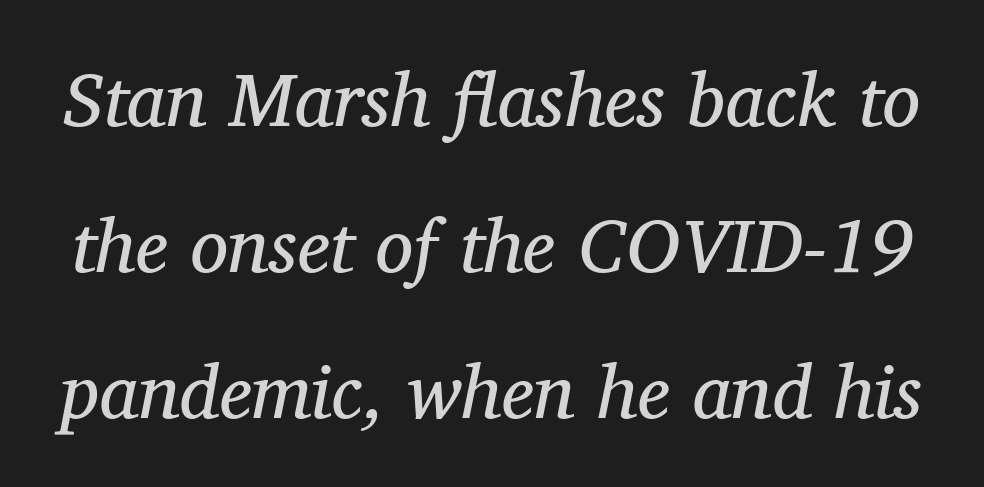
Do the characters align in a grid? No, the font is proportional. No chunkiness to these letters — they're not bold. The gap between lines stays unmarked. Italic? Definitely — the glyphs are oblique. The tracking reads as untouched default to a designer's eye. Note: serifs present on the glyphs.
